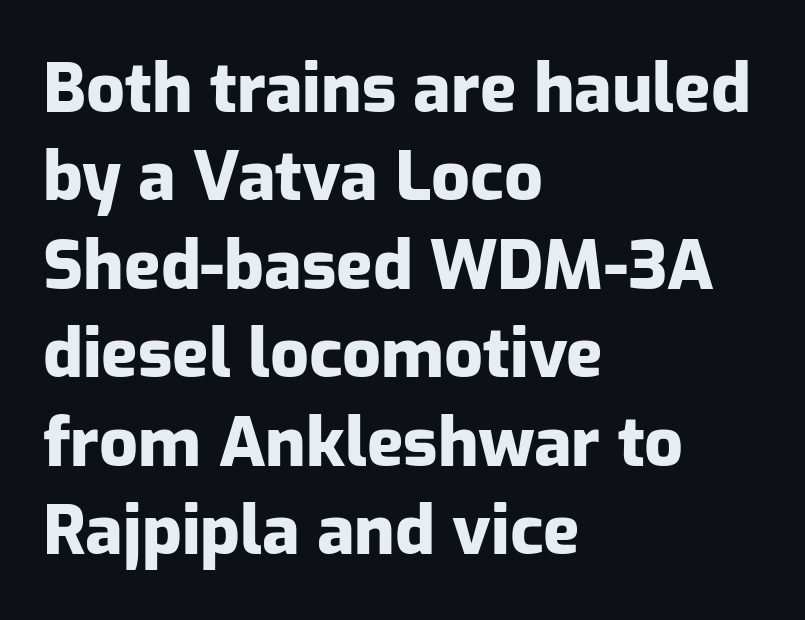
The text block is weighted toward the left margin, trailing off unevenly rightward. A roman cut, with each character standing at attention. You'd pick this weight for a headline — it's a proper bold. No word sits above an underline. Unlike a traditional serif, this face leaves its strokes unadorned.
